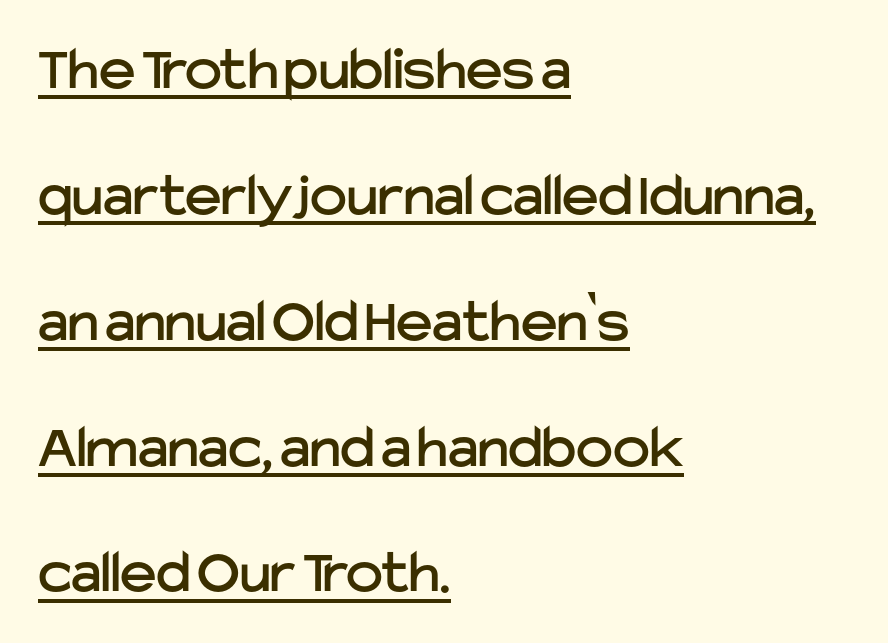
The image shows 62 px sans-serif type, upright; set left-aligned, loose line spacing (2.03x), normal letter spacing, underlined; low stroke contrast and a medium x-height.
